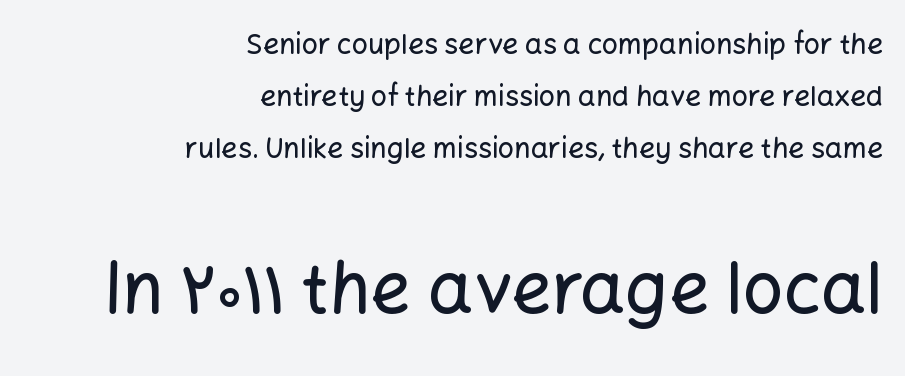
Q: Is the text italic (slanted)? A: No, it is upright.
Q: Is the typeface a serif or a sans-serif typeface? A: Sans-serif.
Q: Is the text underlined? A: No.
Q: How is the paragraph aligned? A: Right-aligned.
Q: Is the spacing between letters normal or unusually wide? A: Normal.
Q: Which block of text is set in a larger size, the first (top) or the second (bottom)? A: The second (bottom) one.
Q: Width (condensed, normal, or wide)? A: Normal.
Q: Stroke contrast? A: Low.
Q: x-height? A: Medium.
Q: Monospaced? A: No.
